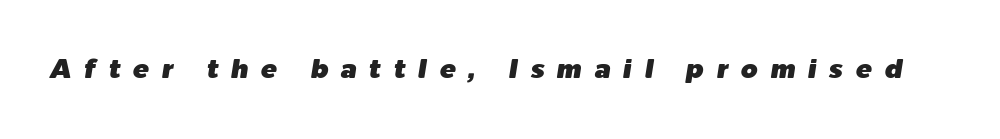
The image shows 27 px text type, italic (leaning right); set unusually wide letter spacing (+0.46 em), not underlined.
